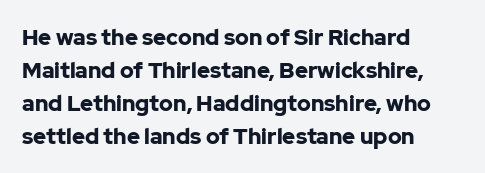
{"italic": "no", "bold": "yes", "underline": "no", "align": "left", "line_spacing": "normal", "line_spacing_ratio": 1.5, "letter_spacing": "normal", "letter_spacing_em": 0.0, "glyph_px": 22}
